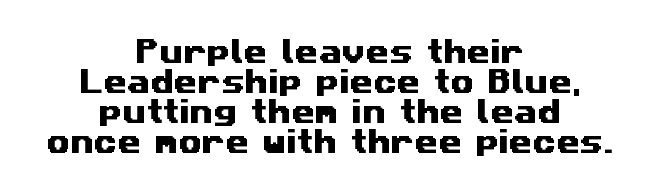
The image shows 27 px text type; set centered, tight line spacing (1.11x), normal letter spacing, not underlined.
